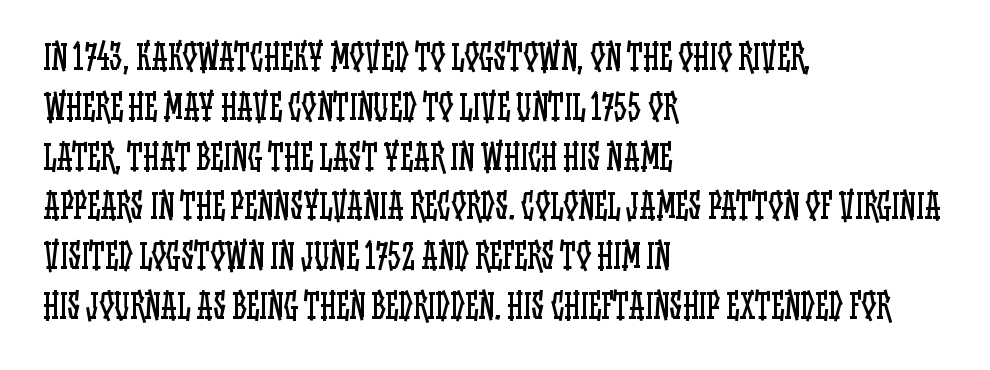
The image shows 33 px regular-weight, condensed type, upright; set left-aligned, normal line spacing (1.51x), normal letter spacing, not underlined; low stroke contrast and a large x-height.
